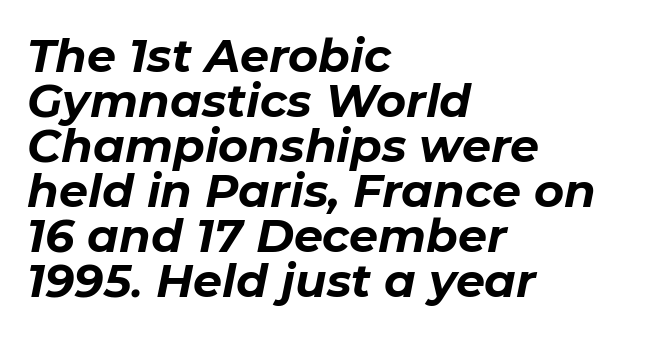
Q: Is the text bold? A: Yes.
Q: Is the text italic (slanted)? A: Yes, it leans right by about 11 degrees.
Q: Is the text underlined? A: No.
Q: How is the paragraph aligned? A: Left-aligned.
Q: Is the spacing between letters normal or unusually wide? A: Normal.
Q: Is the spacing between lines tight, normal or loose? A: Tight.
Q: Width (condensed, normal, or wide)? A: Normal.
Q: Stroke contrast? A: Low.
Q: x-height? A: Medium.
Q: Monospaced? A: No.
